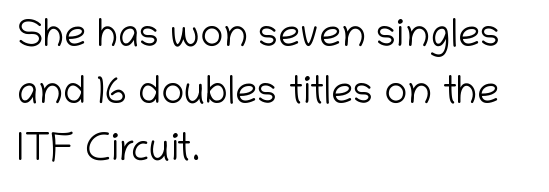
Leftover space on each line is placed entirely after the last word. It's the straight-up-and-down kind of type. How are the letters spaced? Ordinarily, with no added tracking. To sum up the face: it is a sans, with no serifs. Letters rest on an invisible, unmarked baseline.
